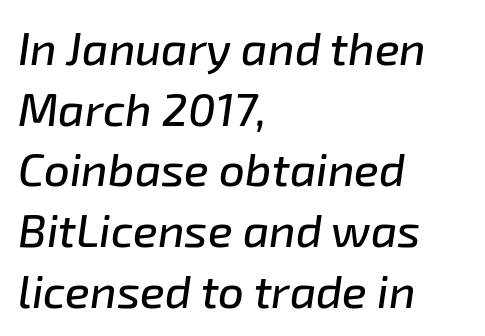
Q: Is the text italic (slanted)? A: Yes, it leans right by about 8 degrees.
Q: Is the text underlined? A: No.
Q: How is the paragraph aligned? A: Left-aligned.
Q: Is the spacing between letters normal or unusually wide? A: Normal.
Q: Is the spacing between lines tight, normal or loose? A: Normal.
Q: Width (condensed, normal, or wide)? A: Normal.
Q: Stroke contrast? A: Low.
Q: x-height? A: Medium.
Q: Monospaced? A: No.
